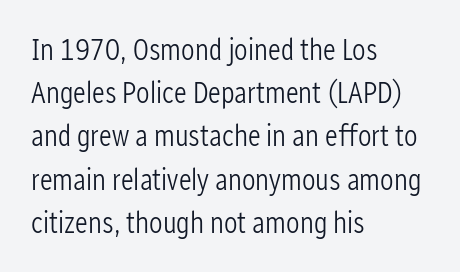
Q: Is the text bold? A: No.
Q: Is the text italic (slanted)? A: No, it is upright.
Q: Is the typeface a serif or a sans-serif typeface? A: Sans-serif.
Q: Is the text underlined? A: No.
Q: How is the paragraph aligned? A: Left-aligned.
Q: Is the spacing between letters normal or unusually wide? A: Normal.
Q: Is the spacing between lines tight, normal or loose? A: Normal.
Q: Width (condensed, normal, or wide)? A: Condensed.
Q: Stroke contrast? A: Low.
Q: x-height? A: Medium.
Q: Monospaced? A: No.
